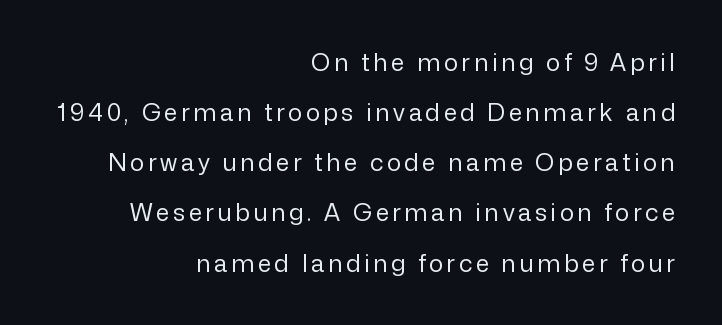
{"italic": "no", "bold": "no", "underline": "no", "align": "right", "line_spacing": "loose", "line_spacing_ratio": 2.09, "glyph_px": 24}
